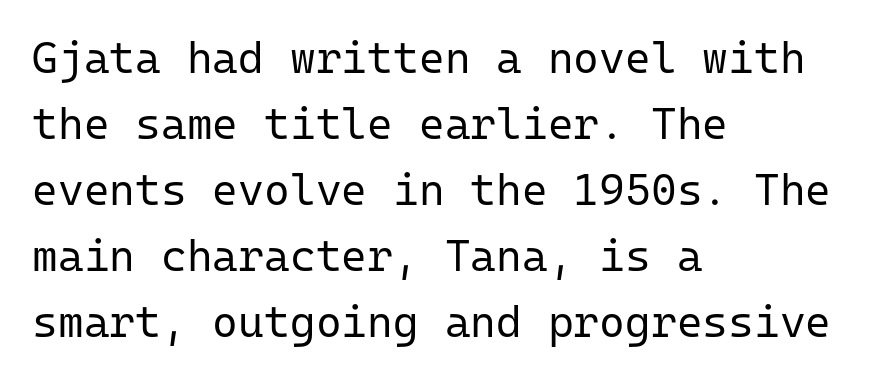
{"serif": "no", "italic": "no", "bold": "no", "weight": "regular", "width": "normal", "stroke_contrast": "low", "x_height": "medium", "monospaced": "yes", "underline": "no", "align": "left", "line_spacing": "normal", "line_spacing_ratio": 1.5, "letter_spacing": "normal", "letter_spacing_em": 0.0, "glyph_px": 44}
